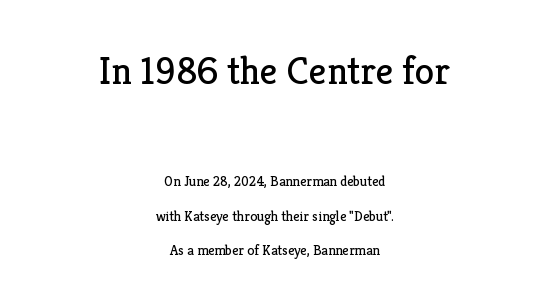
{"serif": "yes", "italic": "no", "bold": "no", "weight": "regular", "width": "normal", "stroke_contrast": "low", "x_height": "medium", "monospaced": "no", "underline": "no", "align": "center", "line_spacing": "loose", "line_spacing_ratio": 2.44, "letter_spacing": "normal", "letter_spacing_em": 0.0, "larger_block": "first", "size_ratio": 2.79, "glyph_px": 39}
